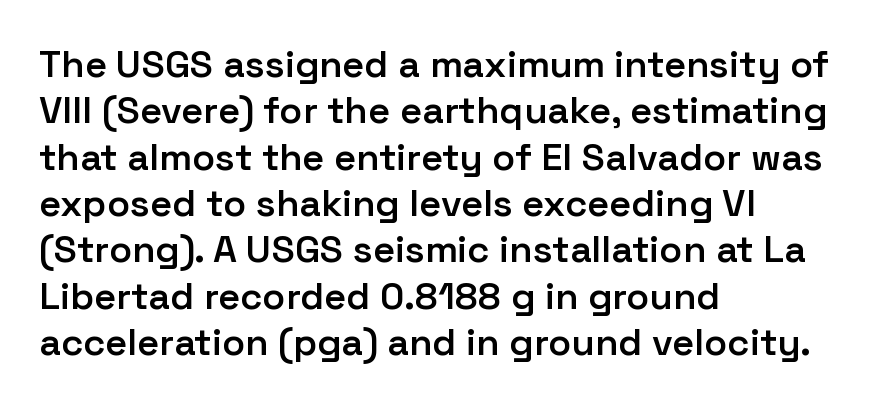
The image shows 38 px semibold sans-serif type, upright; set left-aligned, line spacing 1.22x, normal letter spacing, not underlined; low stroke contrast and a medium x-height.
